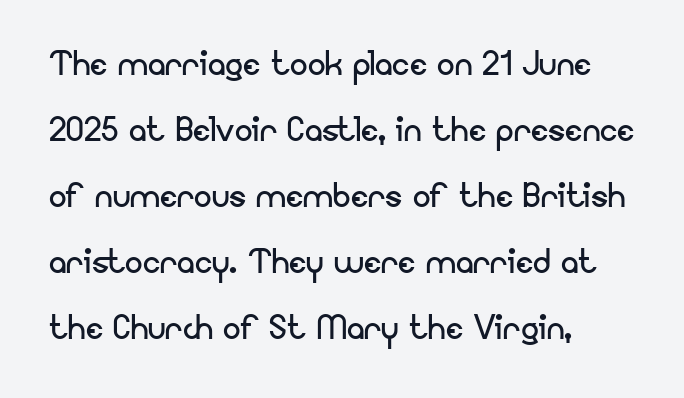
Q: Is the text bold? A: No.
Q: Is the text italic (slanted)? A: No, it is upright.
Q: Is the typeface a serif or a sans-serif typeface? A: Sans-serif.
Q: Is the text underlined? A: No.
Q: How is the paragraph aligned? A: Left-aligned.
Q: Is the spacing between letters normal or unusually wide? A: Normal.
Q: Is the spacing between lines tight, normal or loose? A: Normal.
Q: Width (condensed, normal, or wide)? A: Normal.
Q: Stroke contrast? A: Low.
Q: x-height? A: Small.
Q: Monospaced? A: No.
